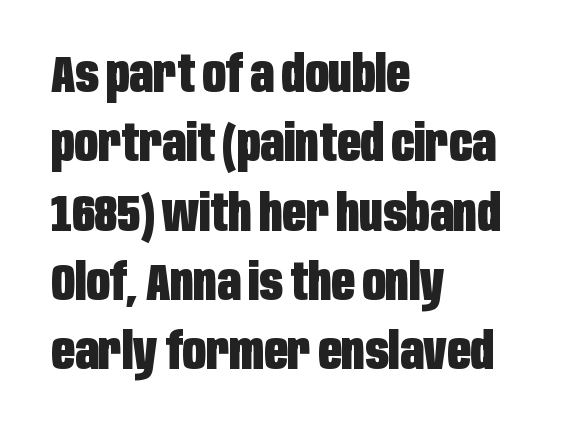
Regarding serifs, this sample does without them. You could not count columns in this text — the font is proportionally spaced. The tracking reads as untouched default to a designer's eye. Quick note: interline space is typical.
